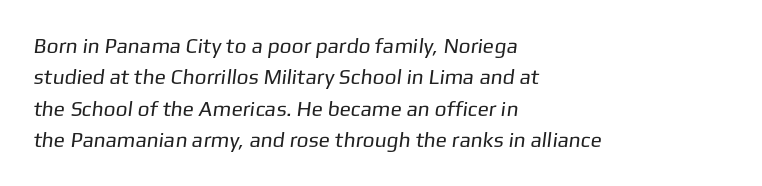
Q: Is the text bold? A: No.
Q: Is the text underlined? A: No.
Q: How is the paragraph aligned? A: Left-aligned.
Q: Is the spacing between letters normal or unusually wide? A: Normal.
Q: Is the spacing between lines tight, normal or loose? A: Normal.
